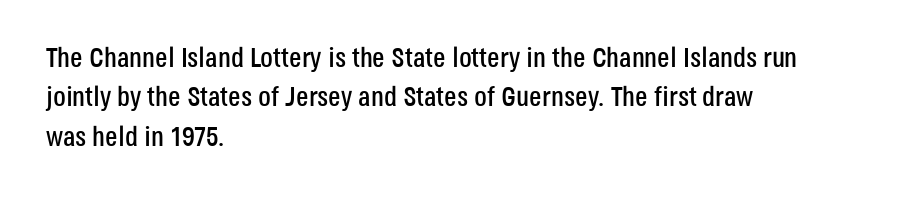
The image shows 28 px condensed sans-serif type, upright; set left-aligned, normal line spacing (1.41x), normal letter spacing, not underlined; low stroke contrast and a large x-height.
